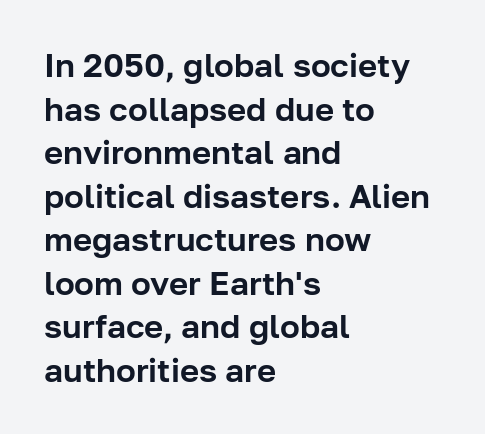
The image shows 33 px sans-serif type, upright; set left-aligned, normal line spacing (1.32x), normal letter spacing, not underlined; low stroke contrast and a medium x-height.
